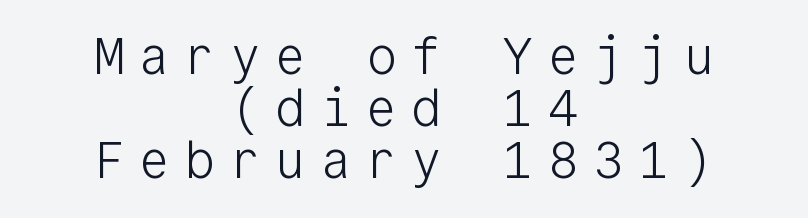
Very little white space separates one row of letters from the next. Each letter's strokes conclude bluntly, with no projecting serifs. Just letters on the line, the space beneath them empty. The font sits on the lighter half of the weight spectrum, regular included.
